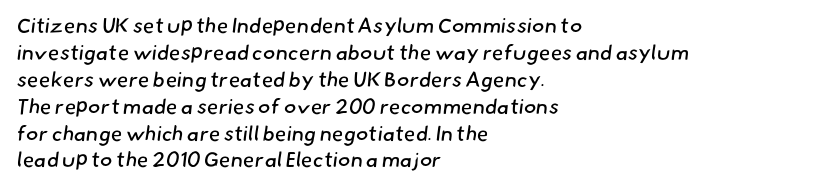
Q: Is the text bold? A: No.
Q: Is the text underlined? A: No.
Q: How is the paragraph aligned? A: Left-aligned.
Q: Is the spacing between letters normal or unusually wide? A: Normal.
Q: Is the spacing between lines tight, normal or loose? A: Normal.
